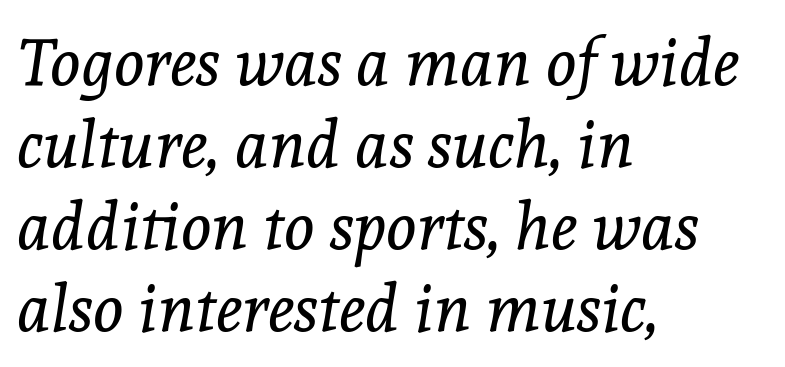
Notice how the passage keeps a crisp vertical edge on the left only. Only glyphs here, with clear space below each row. Nothing unusual about the tracking: characters are spaced as the font intends. The glyphs look as if they've been sheared to an angle. The strokes are not fattened; the text isn't bold. Evenly set lines give the paragraph a standard silhouette.
